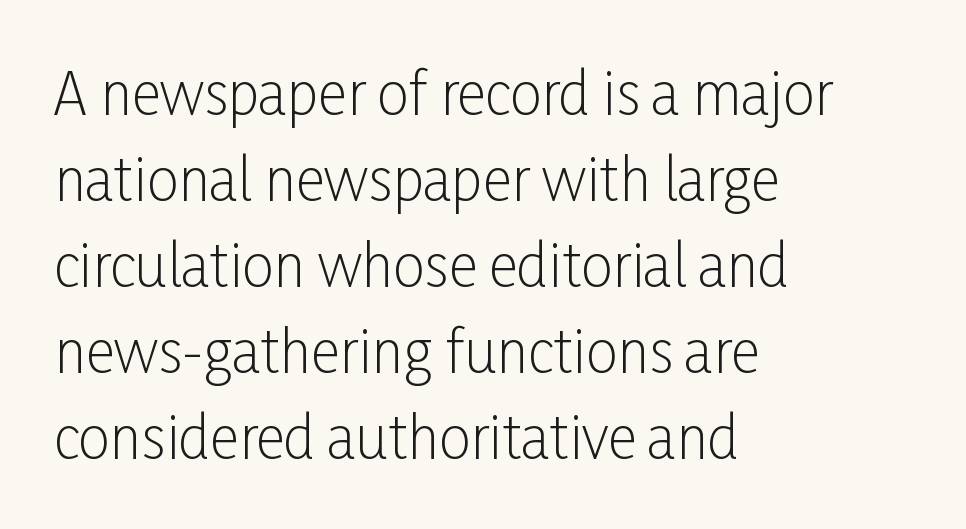
Rendered with straight, roman letterforms. Heft: none added — not bold. Leading: standard. A classic flush-left, rag-right setting is used for this passage. Classification — sans serif.
